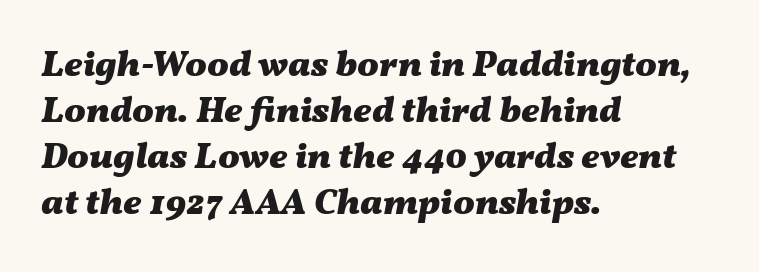
Q: Is the text bold? A: Yes.
Q: Is the text italic (slanted)? A: Yes, it leans right by about 11 degrees.
Q: Is the text underlined? A: No.
Q: How is the paragraph aligned? A: Left-aligned.
Q: Is the spacing between letters normal or unusually wide? A: Normal.
Q: Is the spacing between lines tight, normal or loose? A: Normal.
Q: Width (condensed, normal, or wide)? A: Wide.
Q: Stroke contrast? A: Medium.
Q: x-height? A: Medium.
Q: Monospaced? A: No.
